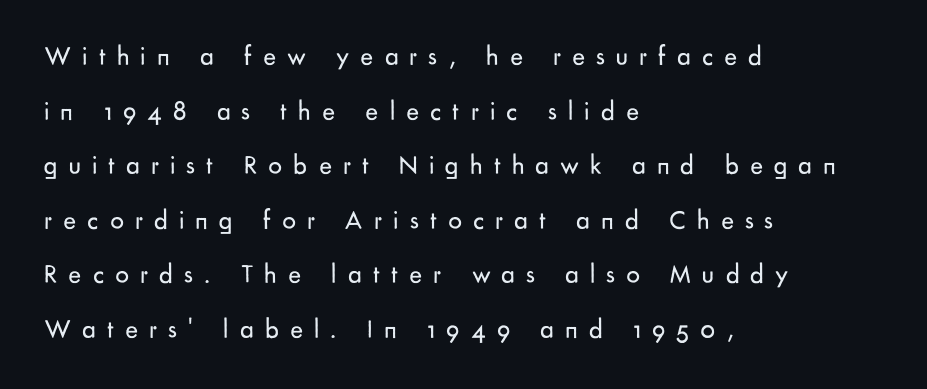
{"italic": "no", "bold": "no", "underline": "no", "align": "left", "line_spacing": "loose", "line_spacing_ratio": 2.02, "letter_spacing": "wide", "letter_spacing_em": 0.41, "glyph_px": 27}
